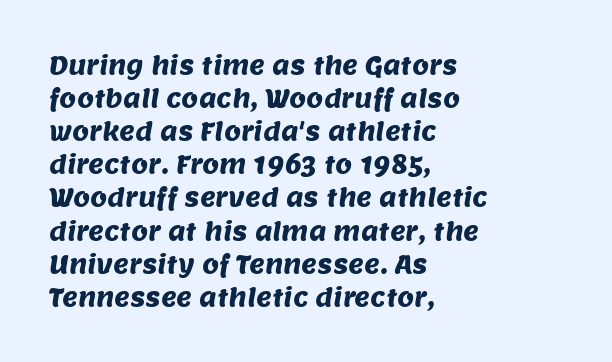
Q: Is the text underlined? A: No.
Q: How is the paragraph aligned? A: Left-aligned.
Q: Is the spacing between letters normal or unusually wide? A: Normal.
Q: Is the spacing between lines tight, normal or loose? A: Normal.
